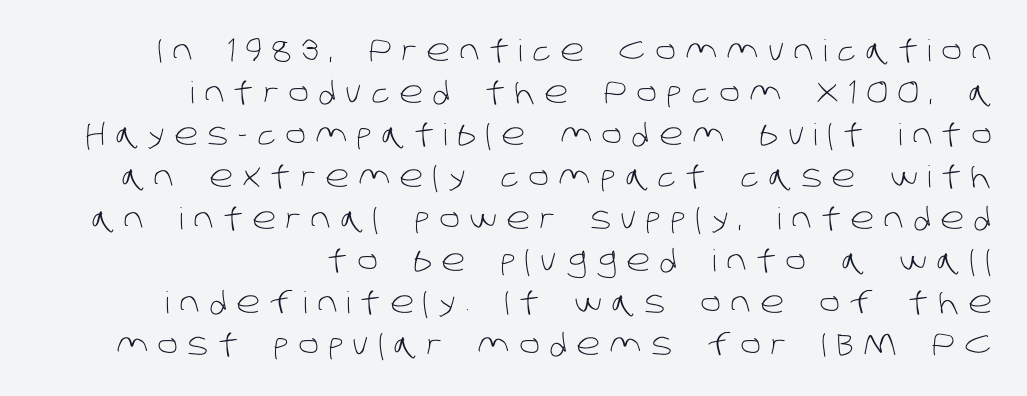
{"serif": "no", "bold": "no", "weight": "light", "width": "normal", "stroke_contrast": "low", "x_height": "large", "monospaced": "no", "underline": "no", "align": "right", "line_spacing": "normal", "line_spacing_ratio": 1.4, "letter_spacing": "wide", "letter_spacing_em": 0.32, "glyph_px": 30}
